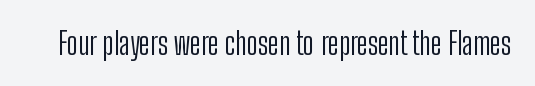
{"serif": "no", "italic": "no", "bold": "no", "weight": "light", "width": "condensed", "stroke_contrast": "low", "x_height": "medium", "monospaced": "no", "underline": "no", "letter_spacing": "normal", "letter_spacing_em": 0.0, "glyph_px": 31}
